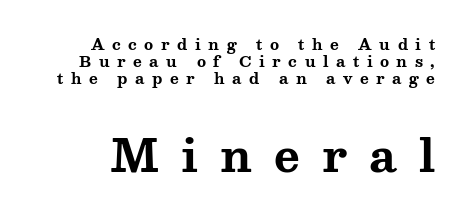
{"serif": "yes", "italic": "no", "bold": "yes", "weight": "bold", "width": "wide", "stroke_contrast": "medium", "x_height": "medium", "monospaced": "no", "underline": "no", "line_spacing": "tight", "line_spacing_ratio": 1.13, "letter_spacing": "wide", "letter_spacing_em": 0.5, "larger_block": "second", "size_ratio": 2.93, "glyph_px": 44}
